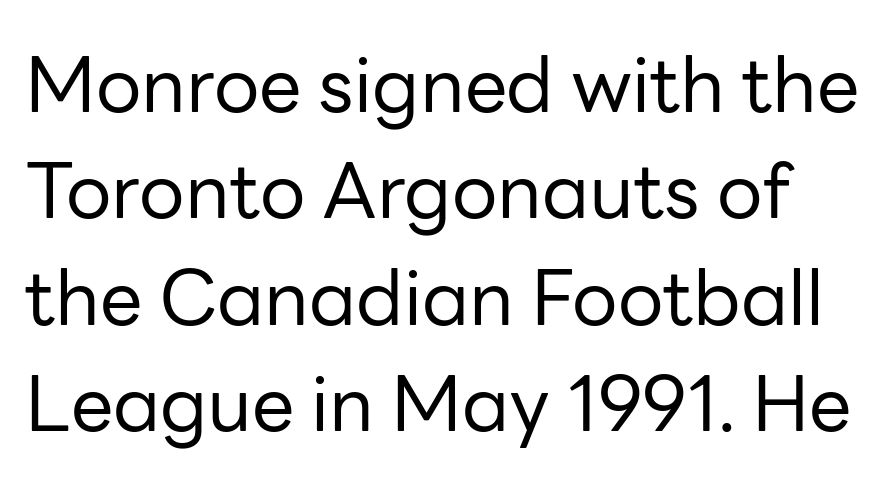
The image shows 76 px regular-weight sans-serif type, upright; set normal line spacing (1.4x), normal letter spacing, not underlined; low stroke contrast and a medium x-height.
